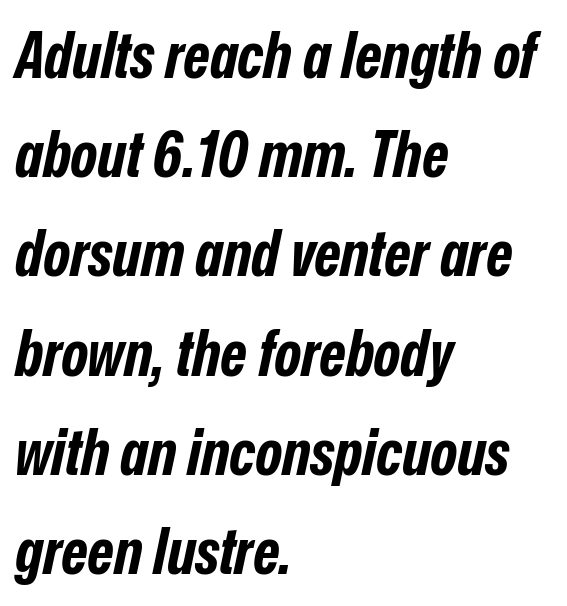
Q: Is the text bold? A: Yes.
Q: Is the text italic (slanted)? A: Yes, it leans right by about 12 degrees.
Q: Is the text underlined? A: No.
Q: How is the paragraph aligned? A: Left-aligned.
Q: Is the spacing between letters normal or unusually wide? A: Normal.
Q: Is the spacing between lines tight, normal or loose? A: Normal.
Q: Width (condensed, normal, or wide)? A: Condensed.
Q: Stroke contrast? A: Low.
Q: x-height? A: Medium.
Q: Monospaced? A: No.
